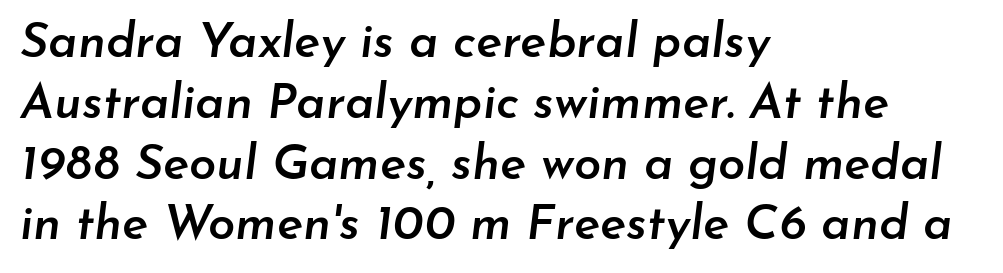
Rendered with sloped, italic letterforms. A somewhat darkened texture: the type is semibold rather than bold. Which margin do the lines hug? The left one — the right edge is uneven. Bare-footed words on every line. A typesetter would call this proportional, since set widths differ per character.
